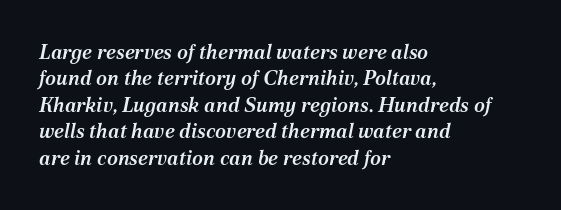
Decoration check: the copy has no underline. This is moderately heavy type, rendered in semibold. Posture: slanted. Casual observation: everything's shoved over to the left. The line texture is even and compact thanks to regular tracking.
